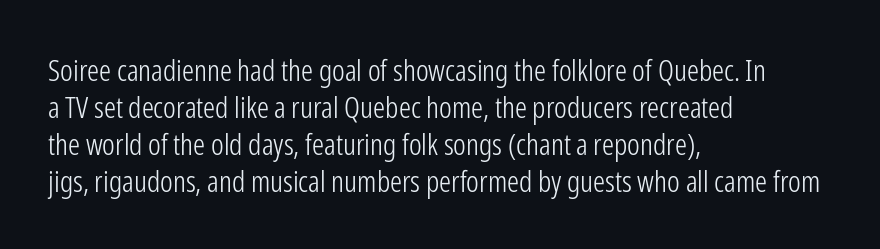
The image shows 30 px light, condensed sans-serif type, upright; set left-aligned, line spacing 1.23x, normal letter spacing, not underlined; low stroke contrast and a medium x-height.
